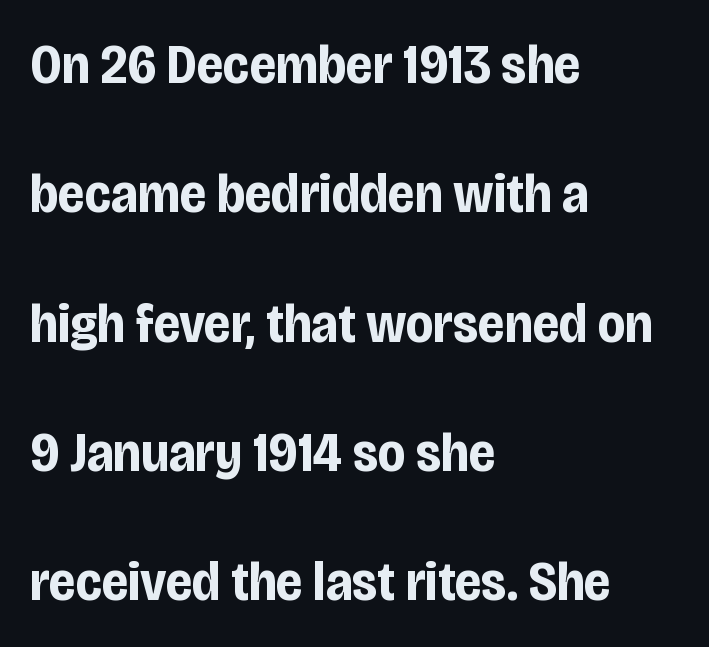
Vertical strokes here are truly vertical. The rendering uses a bold face; every stroke is thick and dark. Has an underline been added? It has not. Where is the straight margin? On the left. These lines are rendered in a variable-pitch font.
